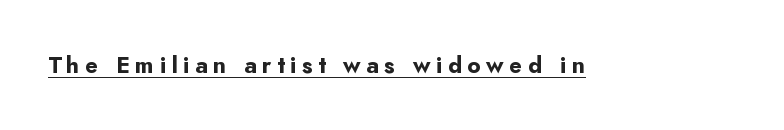
Each line of the rendering has a horizontal stroke beneath the glyphs. The glyphs have the mass of a bold cut. Spacing between characters has been opened up far beyond the box default. The axis of the letterforms is exactly vertical.
